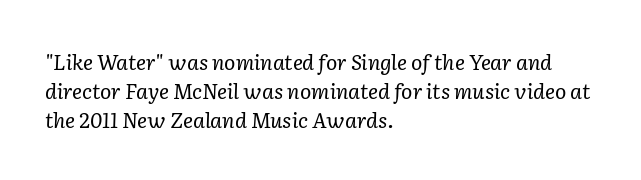
{"italic": "yes", "lean": "right", "slant_degrees": 2, "bold": "no", "underline": "no", "align": "left", "line_spacing": "normal", "line_spacing_ratio": 1.38, "letter_spacing": "normal", "letter_spacing_em": 0.0, "glyph_px": 21}
